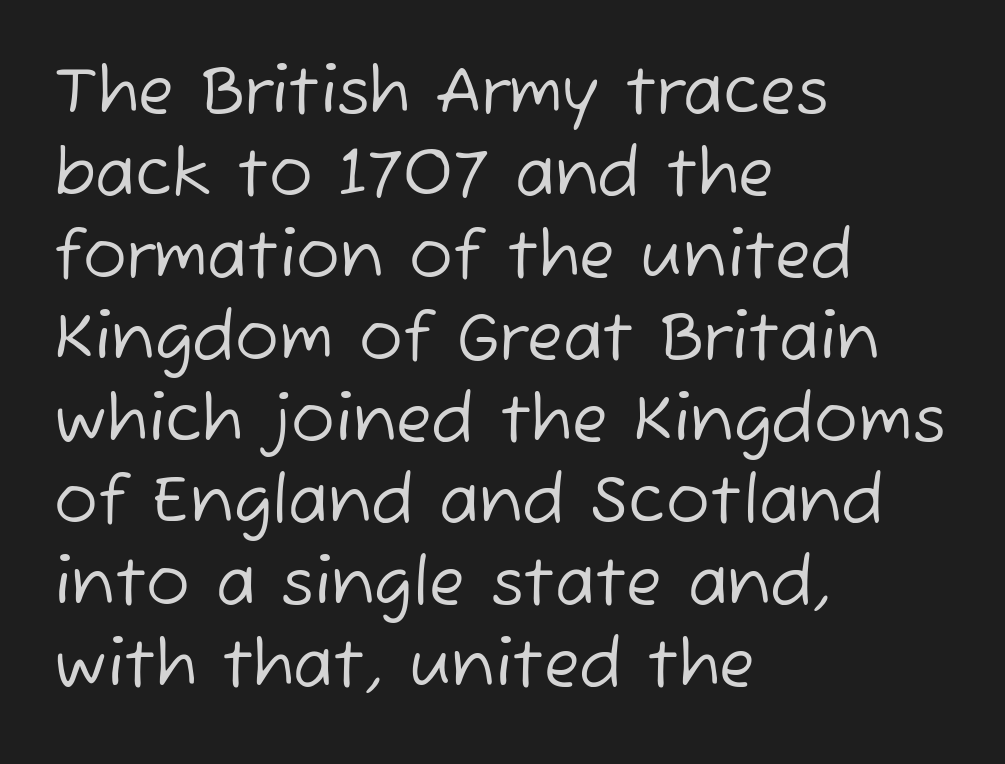
Vertical stems look standard width or narrower in stroke. Character widths vary here, with narrow letters taking less room than wide ones. The letters carry no serifs — their stems end cleanly without finishing strokes. The compositor pushed each line to the left boundary. Honestly, the letter spacing is just normal — you wouldn't notice it. Has an underline been added? It has not.
